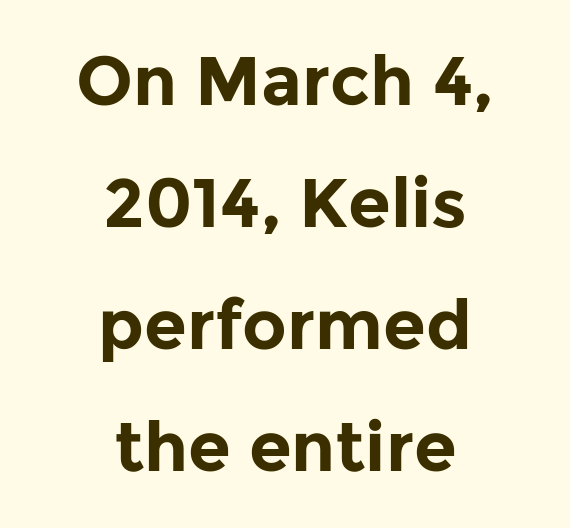
Q: Is the text bold? A: Yes.
Q: Is the text italic (slanted)? A: No, it is upright.
Q: Is the typeface a serif or a sans-serif typeface? A: Sans-serif.
Q: Is the text underlined? A: No.
Q: How is the paragraph aligned? A: Centered.
Q: Is the spacing between letters normal or unusually wide? A: Normal.
Q: Width (condensed, normal, or wide)? A: Normal.
Q: Stroke contrast? A: Low.
Q: x-height? A: Medium.
Q: Monospaced? A: No.
